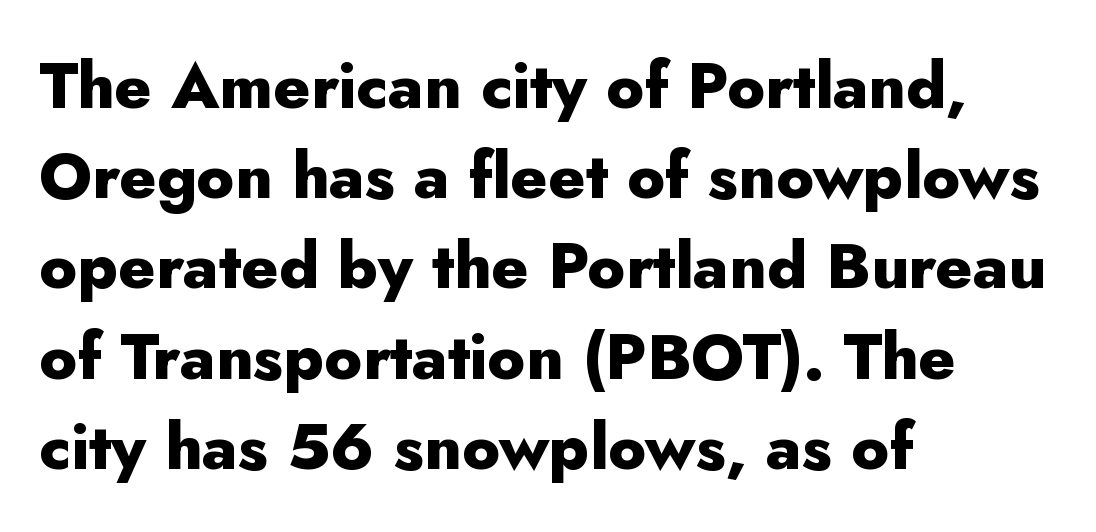
{"serif": "no", "italic": "no", "bold": "yes", "weight": "heavy", "width": "normal", "stroke_contrast": "low", "x_height": "small", "monospaced": "no", "underline": "no", "align": "left", "line_spacing": "normal", "line_spacing_ratio": 1.41, "letter_spacing": "normal", "letter_spacing_em": 0.0, "glyph_px": 64}
